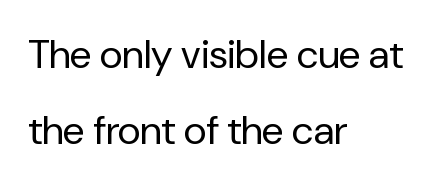
The image shows 40 px regular-weight sans-serif type, upright; set left-aligned, loose line spacing (1.9x), normal letter spacing, not underlined; low stroke contrast and a medium x-height.
